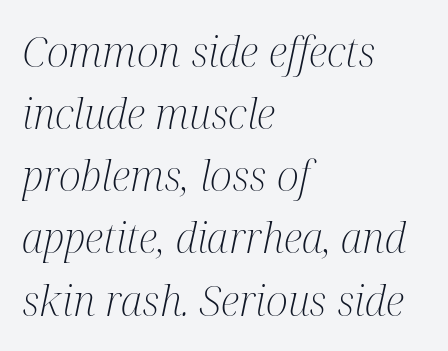
The image shows 42 px light, condensed serif type, italic (leaning right); set left-aligned, normal line spacing (1.48x), normal letter spacing, not underlined; medium stroke contrast and a medium x-height.
